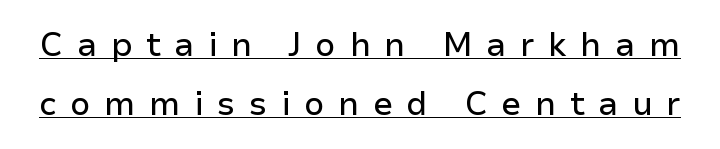
{"serif": "no", "italic": "no", "width": "normal", "stroke_contrast": "low", "x_height": "medium", "monospaced": "no", "underline": "yes", "line_spacing_ratio": 1.78, "letter_spacing": "wide", "letter_spacing_em": 0.41, "glyph_px": 33}
